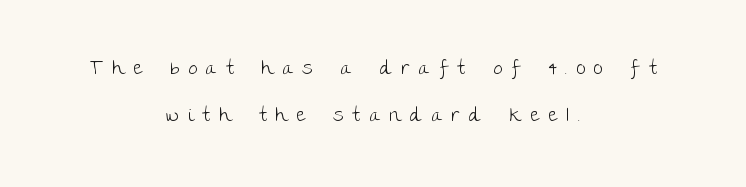
Q: Is the text bold? A: No.
Q: Is the text italic (slanted)? A: No, it is upright.
Q: Is the text underlined? A: No.
Q: How is the paragraph aligned? A: Centered.
Q: Is the spacing between letters normal or unusually wide? A: Unusually wide.
Q: Is the spacing between lines tight, normal or loose? A: Loose.
